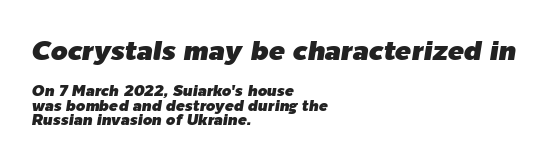
{"italic": "yes", "lean": "right", "slant_degrees": 9, "underline": "no", "align": "left", "line_spacing": "tight", "line_spacing_ratio": 0.98, "letter_spacing": "normal", "letter_spacing_em": 0.0, "larger_block": "first", "size_ratio": 1.8, "glyph_px": 27}
